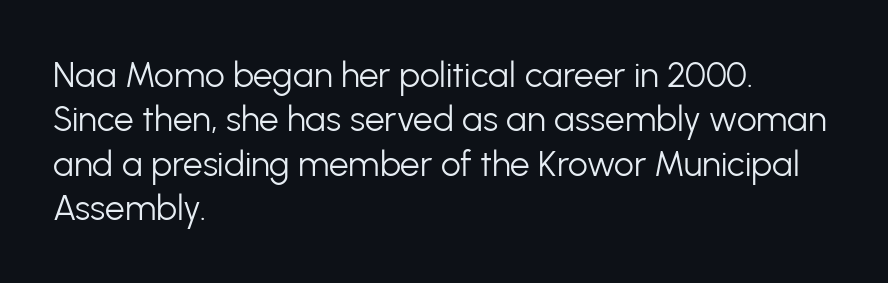
Q: Is the text bold? A: No.
Q: Is the text italic (slanted)? A: No, it is upright.
Q: Is the typeface a serif or a sans-serif typeface? A: Sans-serif.
Q: Is the text underlined? A: No.
Q: How is the paragraph aligned? A: Left-aligned.
Q: Is the spacing between letters normal or unusually wide? A: Normal.
Q: Is the spacing between lines tight, normal or loose? A: Normal.
Q: Width (condensed, normal, or wide)? A: Normal.
Q: Stroke contrast? A: Low.
Q: x-height? A: Medium.
Q: Monospaced? A: No.
